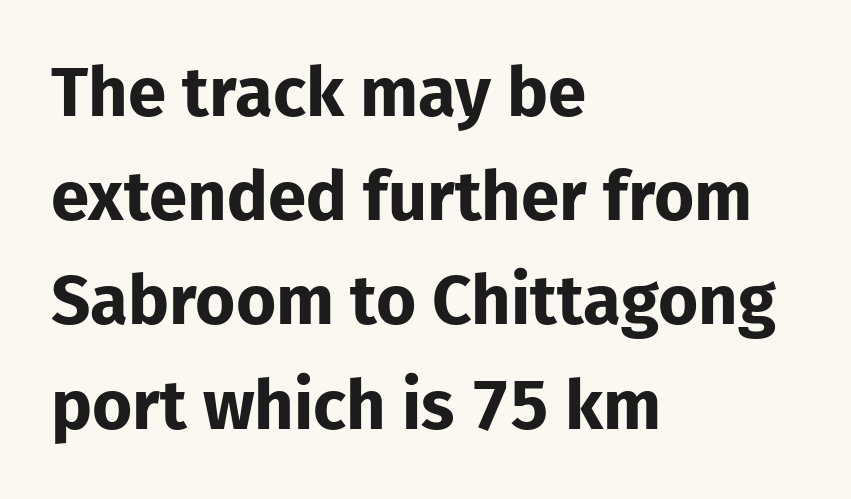
Are there feet on the stems? There aren't — it's a sans. No extra tracking has been applied to these lines. Do the characters align in a grid? No, the font is proportional. The paragraph has a hard left edge and a soft right edge. Beneath every word, the page is bare.
